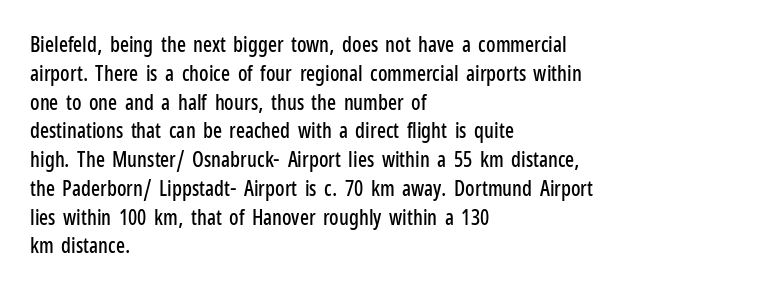
Q: Is the text italic (slanted)? A: No, it is upright.
Q: Is the text underlined? A: No.
Q: How is the paragraph aligned? A: Left-aligned.
Q: Is the spacing between letters normal or unusually wide? A: Normal.
Q: Is the spacing between lines tight, normal or loose? A: Normal.
